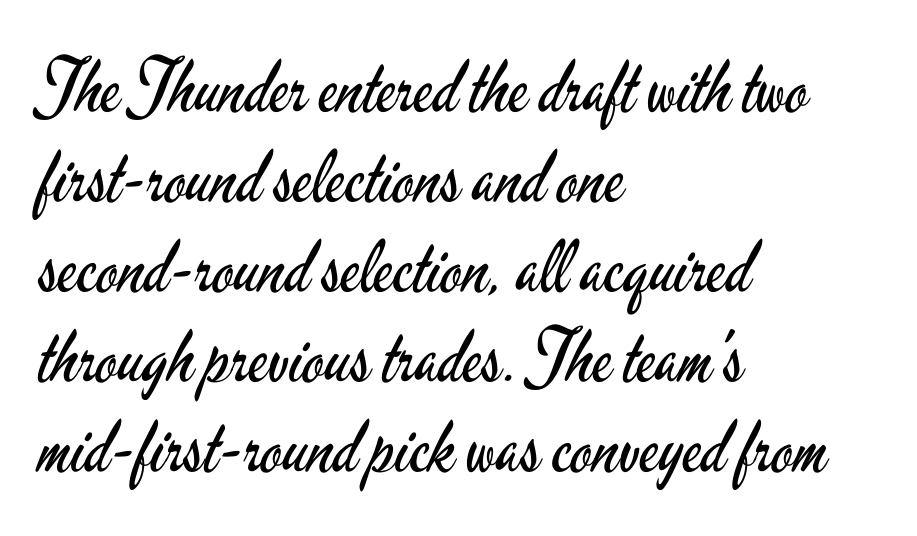
The image shows 72 px regular-weight, condensed sans-serif type; set left-aligned, normal line spacing (1.25x), normal letter spacing, not underlined; low stroke contrast and a small x-height.
